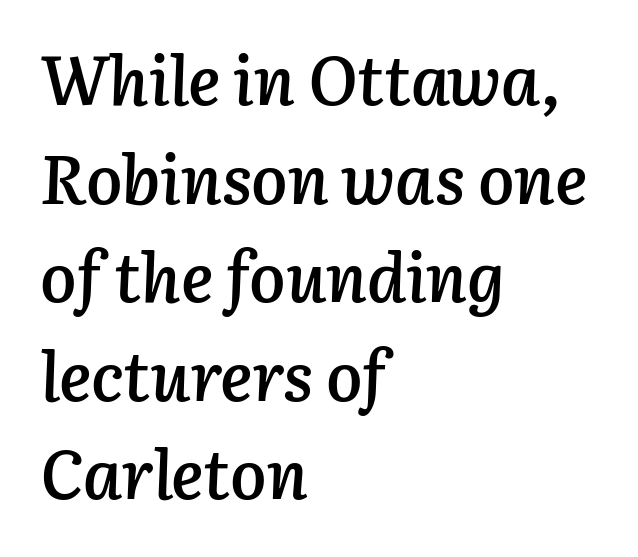
{"italic": "yes", "lean": "right", "slant_degrees": 3, "bold": "semi", "weight": "semibold", "width": "normal", "stroke_contrast": "low", "x_height": "medium", "monospaced": "no", "underline": "no", "align": "left", "line_spacing": "normal", "line_spacing_ratio": 1.45, "letter_spacing": "normal", "letter_spacing_em": 0.0, "glyph_px": 68}
